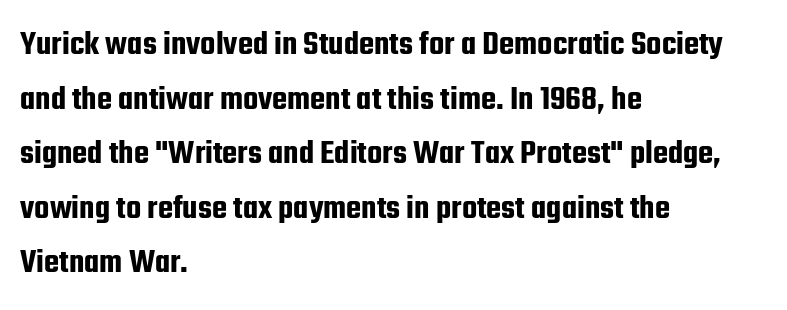
The image shows 35 px condensed sans-serif type, upright; set left-aligned, normal line spacing (1.56x), normal letter spacing, not underlined; low stroke contrast and a medium x-height.
